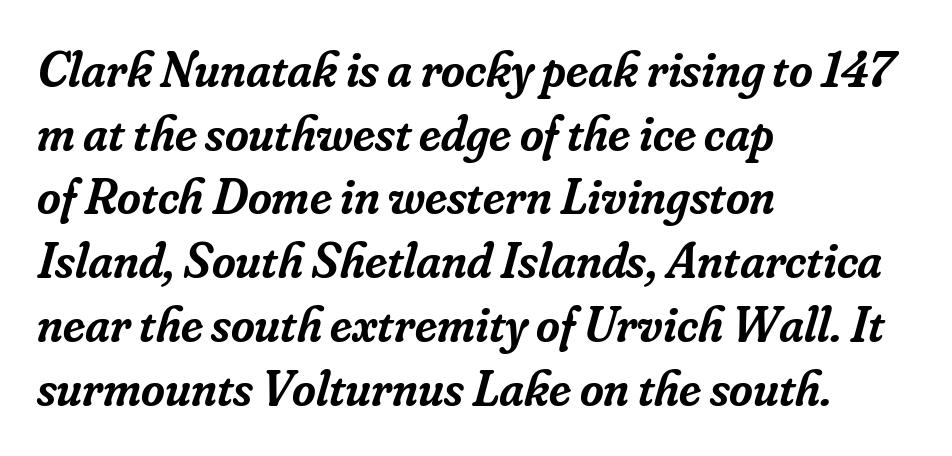
The image shows 51 px semibold serif type, italic (leaning right); set left-aligned, normal line spacing (1.25x), normal letter spacing, not underlined; low stroke contrast and a small x-height.
